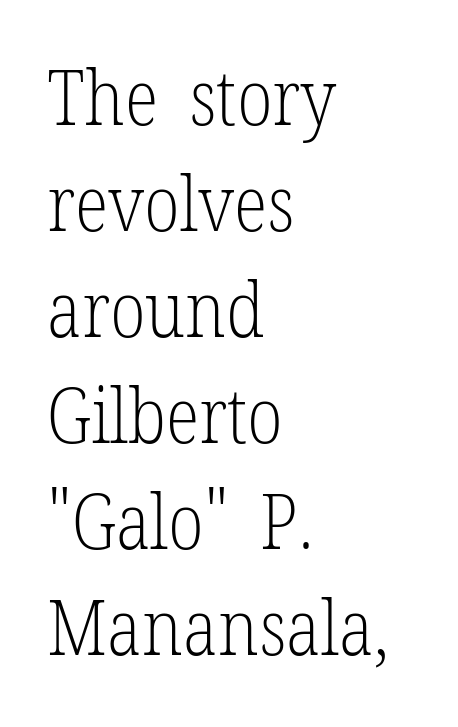
{"serif": "yes", "italic": "no", "bold": "no", "weight": "light", "width": "condensed", "stroke_contrast": "low", "x_height": "medium", "monospaced": "no", "underline": "no", "align": "left", "line_spacing": "normal", "line_spacing_ratio": 1.36, "letter_spacing": "normal", "letter_spacing_em": 0.0, "glyph_px": 78}
